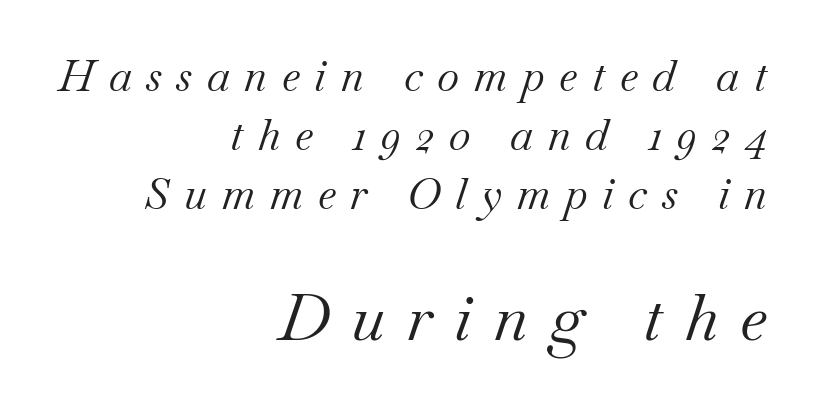
{"serif": "yes", "italic": "yes", "lean": "right", "slant_degrees": 18, "bold": "no", "weight": "regular", "width": "normal", "stroke_contrast": "medium", "x_height": "small", "monospaced": "no", "underline": "no", "align": "right", "line_spacing": "normal", "line_spacing_ratio": 1.37, "letter_spacing": "wide", "letter_spacing_em": 0.34, "larger_block": "second", "size_ratio": 1.49, "glyph_px": 64}
